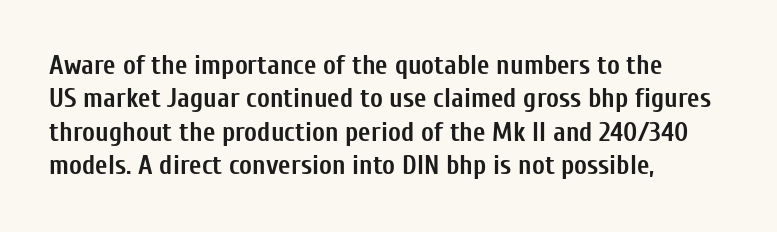
There is no visible air inserted between adjacent glyphs. Compared with a centered layout, this one pins lines to the left instead. The strokes are fattened all the way to bold. A typesetter would mark this as roman, not italic. The words here are not underlined.
